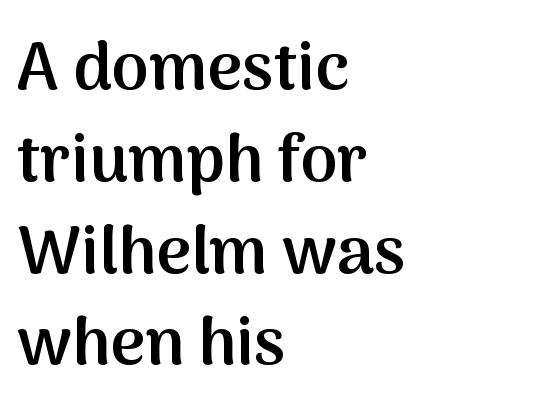
Q: Is the text bold? A: Semi-bold.
Q: Is the text italic (slanted)? A: No, it is upright.
Q: Is the typeface a serif or a sans-serif typeface? A: Sans-serif.
Q: Is the text underlined? A: No.
Q: How is the paragraph aligned? A: Left-aligned.
Q: Is the spacing between letters normal or unusually wide? A: Normal.
Q: Is the spacing between lines tight, normal or loose? A: Normal.
Q: Width (condensed, normal, or wide)? A: Normal.
Q: Stroke contrast? A: Medium.
Q: x-height? A: Medium.
Q: Monospaced? A: No.
